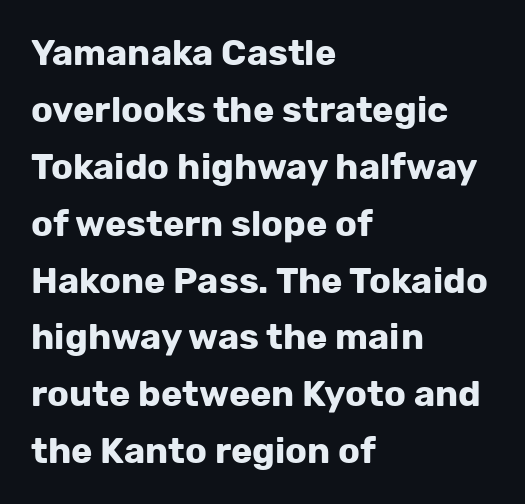
The image shows 36 px bold sans-serif type, upright; set left-aligned, normal line spacing (1.58x), normal letter spacing, not underlined; low stroke contrast and a medium x-height.
